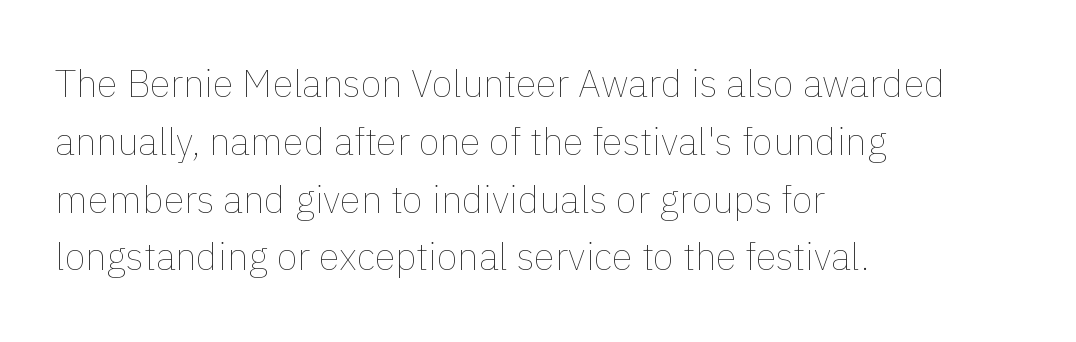
{"italic": "no", "bold": "no", "weight": "thin", "width": "normal", "stroke_contrast": "low", "x_height": "medium", "monospaced": "no", "underline": "no", "align": "left", "line_spacing": "normal", "line_spacing_ratio": 1.52, "letter_spacing": "normal", "letter_spacing_em": 0.0, "glyph_px": 38}
